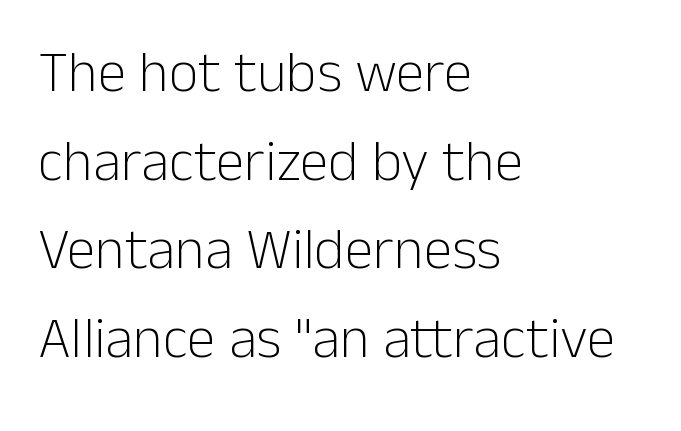
Inter-character spacing is left at the font's built-in metrics. The cut favours lightness, reaching ordinary text weight at its darkest. Compared with a centered layout, this one pins lines to the left instead. Descenders are the only things crossing below the line. Serif or sans? Sans — the stroke terminals are bare. This sample has the flowing, uneven cadence of proportional lettering.
